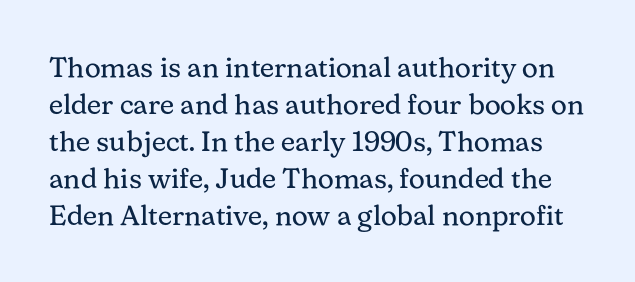
{"serif": "yes", "italic": "no", "bold": "no", "weight": "regular", "width": "normal", "stroke_contrast": "medium", "x_height": "medium", "monospaced": "no", "underline": "no", "line_spacing": "normal", "line_spacing_ratio": 1.32, "letter_spacing": "normal", "letter_spacing_em": 0.0, "glyph_px": 28}
